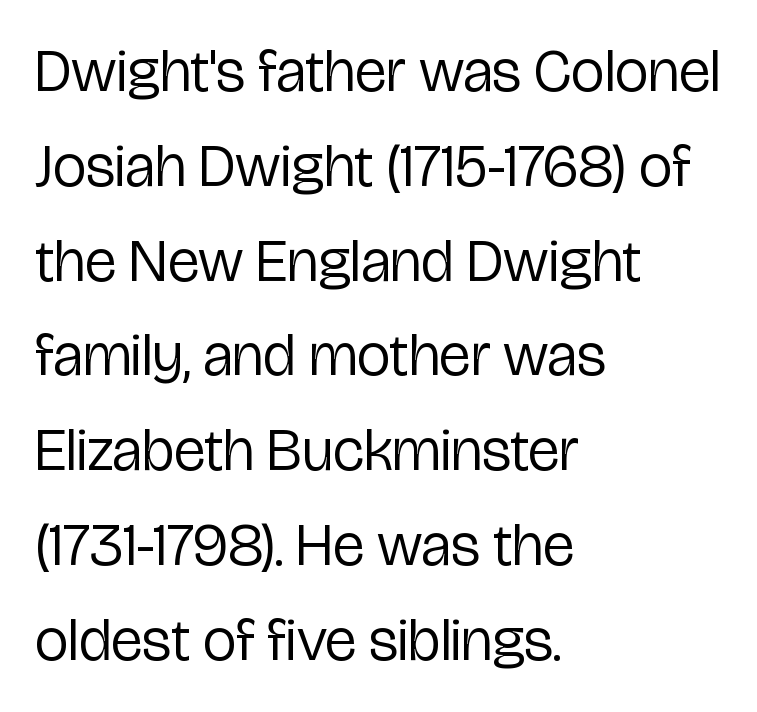
{"serif": "no", "italic": "no", "bold": "no", "weight": "regular", "width": "condensed", "stroke_contrast": "low", "x_height": "medium", "monospaced": "no", "underline": "no", "align": "left", "line_spacing": "normal", "line_spacing_ratio": 1.58, "letter_spacing": "normal", "letter_spacing_em": 0.0, "glyph_px": 60}
